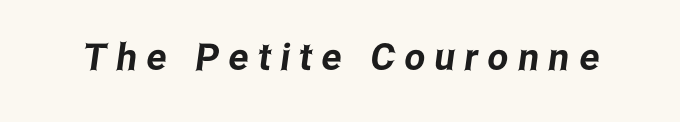
Each letter keeps its own natural width here, so spacing adapts to shape. Loose tracking; the words dissolve into strings of separated letters. Are there feet on the stems? There aren't — it's a sans. Rule under the text: the space is simply empty.
